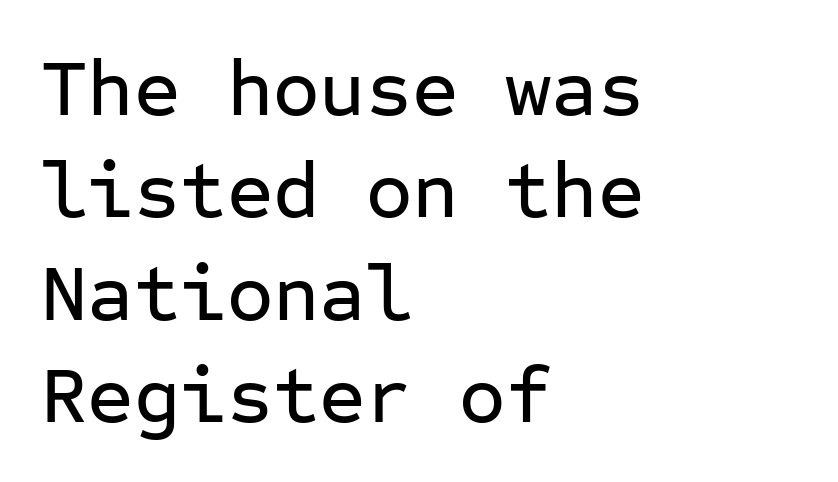
Q: Is the text italic (slanted)? A: No, it is upright.
Q: Is the typeface a serif or a sans-serif typeface? A: Sans-serif.
Q: Is the text underlined? A: No.
Q: How is the paragraph aligned? A: Left-aligned.
Q: Is the spacing between letters normal or unusually wide? A: Normal.
Q: Is the spacing between lines tight, normal or loose? A: Normal.
Q: Width (condensed, normal, or wide)? A: Normal.
Q: Stroke contrast? A: Low.
Q: x-height? A: Medium.
Q: Monospaced? A: Yes.
